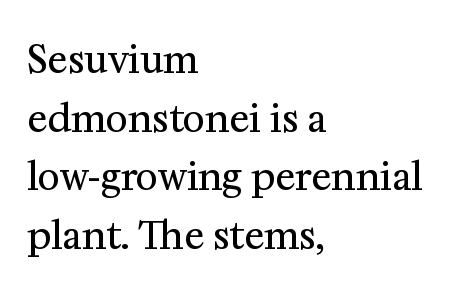
The image shows 38 px regular-weight serif type, upright; set left-aligned, normal line spacing (1.54x), normal letter spacing, not underlined; medium stroke contrast and a medium x-height.
